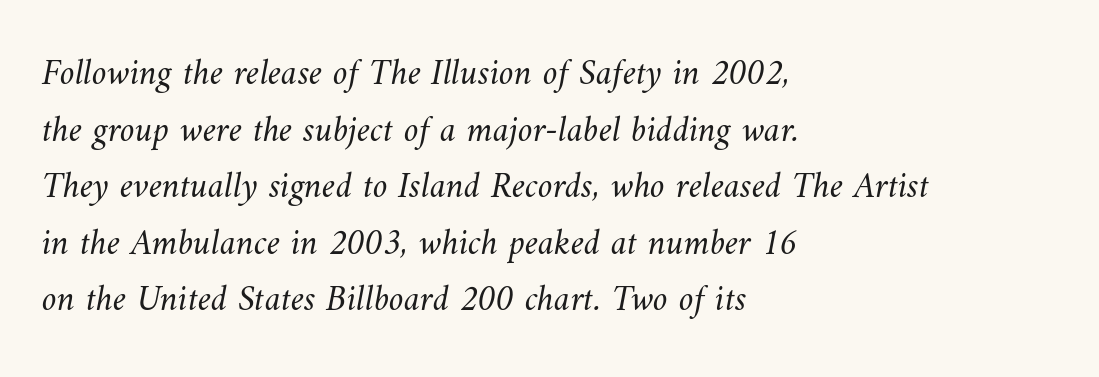
Q: Is the text bold? A: No.
Q: Is the text underlined? A: No.
Q: How is the paragraph aligned? A: Left-aligned.
Q: Is the spacing between letters normal or unusually wide? A: Normal.
Q: Is the spacing between lines tight, normal or loose? A: Normal.
Q: Width (condensed, normal, or wide)? A: Normal.
Q: Stroke contrast? A: Medium.
Q: x-height? A: Small.
Q: Monospaced? A: No.
